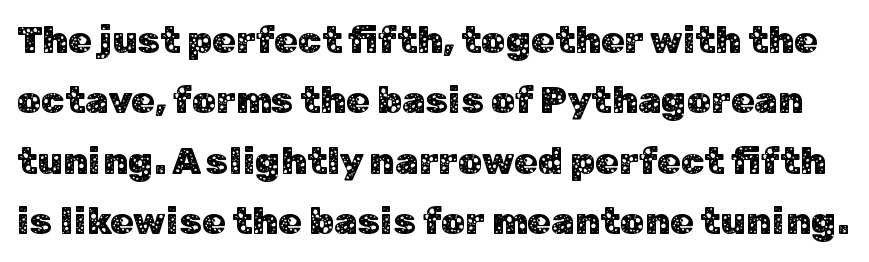
Has an underline been added? It has not. Default kerning and tracking; the words read as compact shapes. Unlike italic type, these characters show no tilt at all. The designer went with a sans here, leaving each stem footless. Looks like regular typesetting: each glyph gets only the width it needs.
